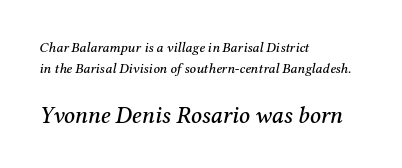
The image shows 24 px text type, italic (leaning right); set left-aligned, normal line spacing (1.52x), normal letter spacing, not underlined; the second (bottom) block is 1.71x larger.
